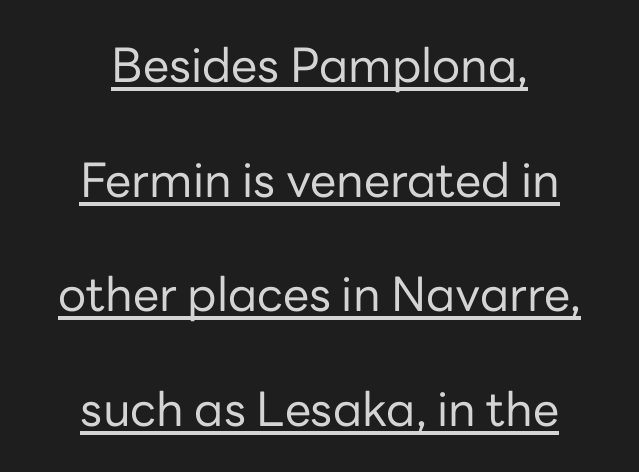
{"serif": "no", "italic": "no", "bold": "no", "weight": "regular", "width": "normal", "stroke_contrast": "low", "x_height": "medium", "monospaced": "no", "underline": "yes", "align": "center", "line_spacing": "loose", "line_spacing_ratio": 2.44, "letter_spacing": "normal", "letter_spacing_em": 0.0, "glyph_px": 47}
